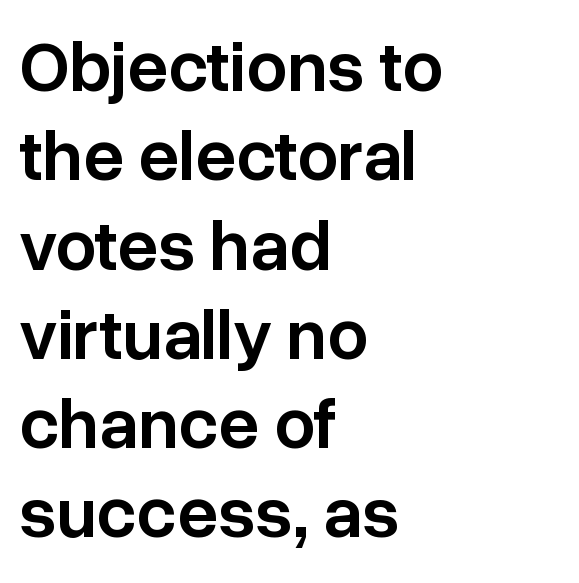
{"serif": "no", "italic": "no", "bold": "semi", "weight": "semibold", "width": "normal", "stroke_contrast": "low", "x_height": "medium", "monospaced": "no", "underline": "no", "align": "left", "line_spacing_ratio": 1.24, "letter_spacing": "normal", "letter_spacing_em": 0.0, "glyph_px": 72}
